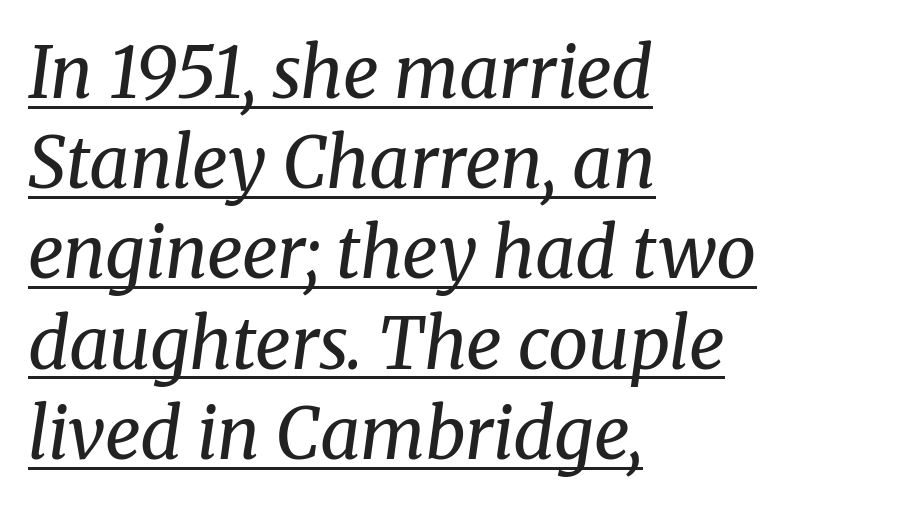
Q: Is the text bold? A: No.
Q: Is the text italic (slanted)? A: Yes, it leans right by about 8 degrees.
Q: Is the typeface a serif or a sans-serif typeface? A: Serif.
Q: Is the text underlined? A: Yes.
Q: How is the paragraph aligned? A: Left-aligned.
Q: Is the spacing between letters normal or unusually wide? A: Normal.
Q: Is the spacing between lines tight, normal or loose? A: Normal.
Q: Width (condensed, normal, or wide)? A: Normal.
Q: Stroke contrast? A: Medium.
Q: x-height? A: Medium.
Q: Monospaced? A: No.
